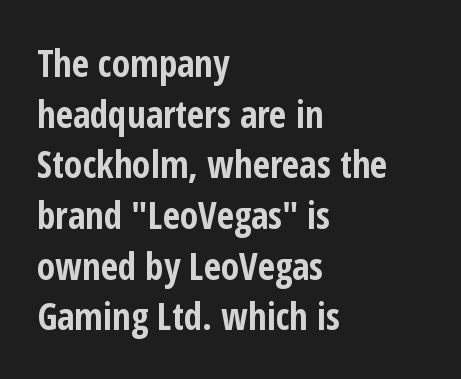
The image shows 37 px bold, condensed sans-serif type, upright; set left-aligned, normal line spacing (1.37x), normal letter spacing, not underlined; low stroke contrast and a medium x-height.
